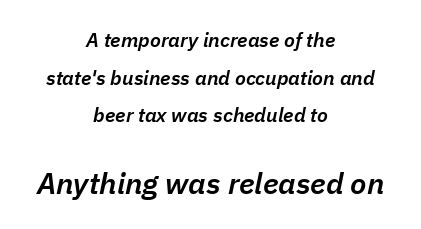
Q: Is the text bold? A: Semi-bold.
Q: Is the text italic (slanted)? A: Yes, it leans right by about 11 degrees.
Q: Is the text underlined? A: No.
Q: How is the paragraph aligned? A: Centered.
Q: Is the spacing between letters normal or unusually wide? A: Normal.
Q: Which block of text is set in a larger size, the first (top) or the second (bottom)? A: The second (bottom) one.
Q: Width (condensed, normal, or wide)? A: Normal.
Q: Stroke contrast? A: Low.
Q: x-height? A: Medium.
Q: Monospaced? A: No.
